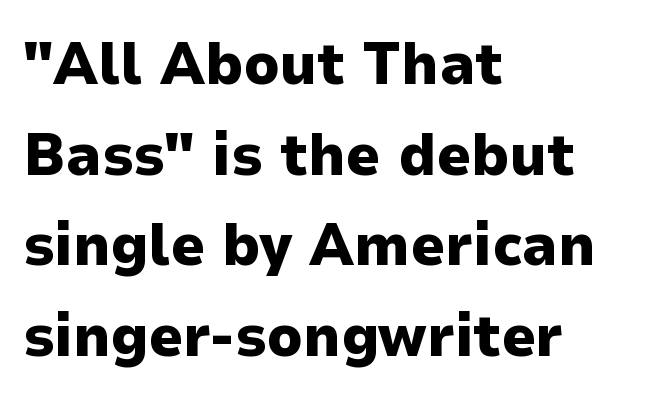
{"serif": "no", "italic": "no", "bold": "yes", "weight": "heavy", "width": "normal", "stroke_contrast": "low", "x_height": "medium", "monospaced": "no", "underline": "no", "align": "left", "line_spacing": "normal", "line_spacing_ratio": 1.51, "letter_spacing": "normal", "letter_spacing_em": 0.0, "glyph_px": 60}
